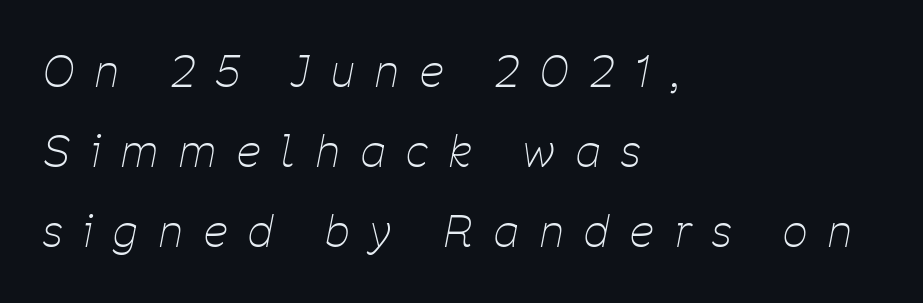
Q: Is the text bold? A: No.
Q: Is the text italic (slanted)? A: Yes, it leans right by about 11 degrees.
Q: Is the text underlined? A: No.
Q: How is the paragraph aligned? A: Left-aligned.
Q: Is the spacing between letters normal or unusually wide? A: Unusually wide.
Q: Width (condensed, normal, or wide)? A: Condensed.
Q: Stroke contrast? A: Low.
Q: x-height? A: Medium.
Q: Monospaced? A: No.
